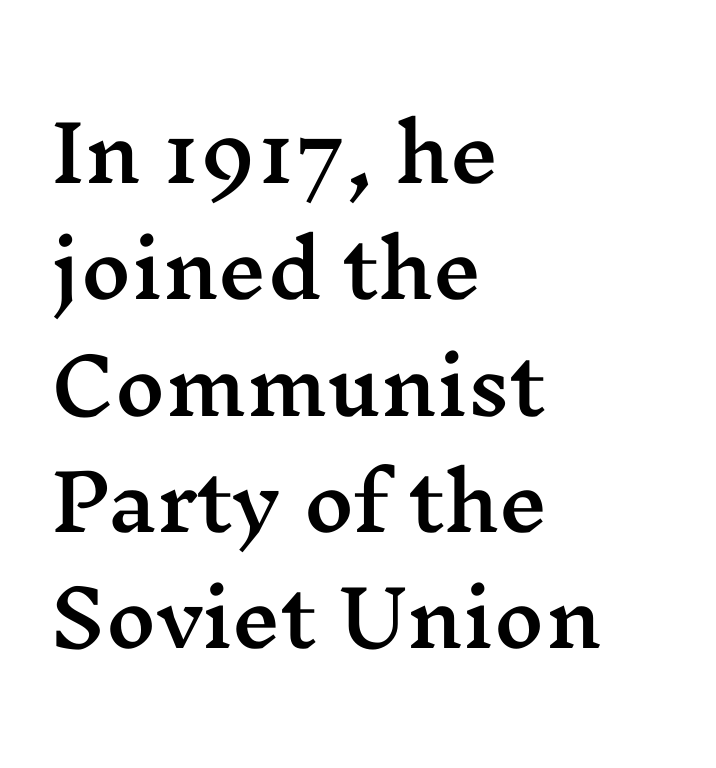
Q: Is the text italic (slanted)? A: No, it is upright.
Q: Is the typeface a serif or a sans-serif typeface? A: Serif.
Q: Is the text underlined? A: No.
Q: How is the paragraph aligned? A: Left-aligned.
Q: Is the spacing between letters normal or unusually wide? A: Normal.
Q: Is the spacing between lines tight, normal or loose? A: Normal.
Q: Width (condensed, normal, or wide)? A: Wide.
Q: Stroke contrast? A: Medium.
Q: x-height? A: Medium.
Q: Monospaced? A: No.
